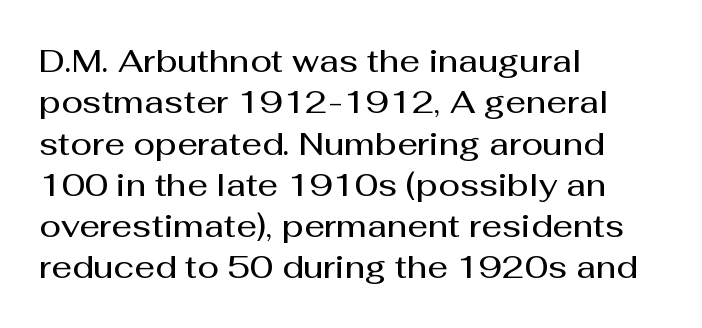
{"serif": "no", "italic": "no", "bold": "semi", "weight": "semibold", "width": "normal", "stroke_contrast": "medium", "x_height": "medium", "monospaced": "no", "underline": "no", "align": "left", "line_spacing": "normal", "line_spacing_ratio": 1.29, "letter_spacing": "normal", "letter_spacing_em": 0.0, "glyph_px": 32}
